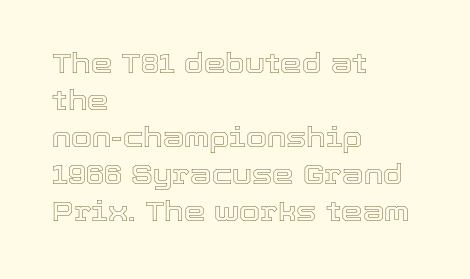
A typesetter would call this zero additional tracking. Notice how descenders clear the ascenders below comfortably — that's standard leading. Ordinary non-slanted type is in use. Letters rest on an invisible, unmarked baseline.
